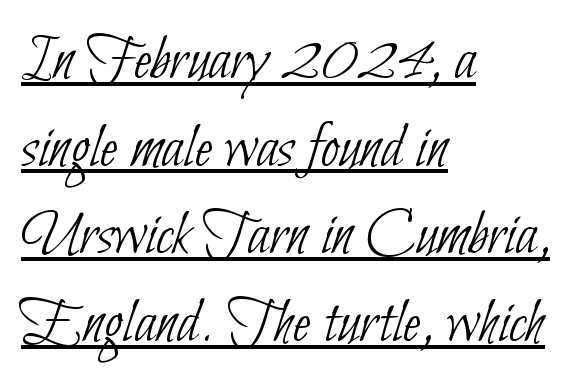
Q: Is the text bold? A: No.
Q: Is the typeface a serif or a sans-serif typeface? A: Sans-serif.
Q: Is the text underlined? A: Yes.
Q: How is the paragraph aligned? A: Left-aligned.
Q: Is the spacing between letters normal or unusually wide? A: Normal.
Q: Is the spacing between lines tight, normal or loose? A: Normal.
Q: Width (condensed, normal, or wide)? A: Condensed.
Q: Stroke contrast? A: Low.
Q: x-height? A: Small.
Q: Monospaced? A: No.
